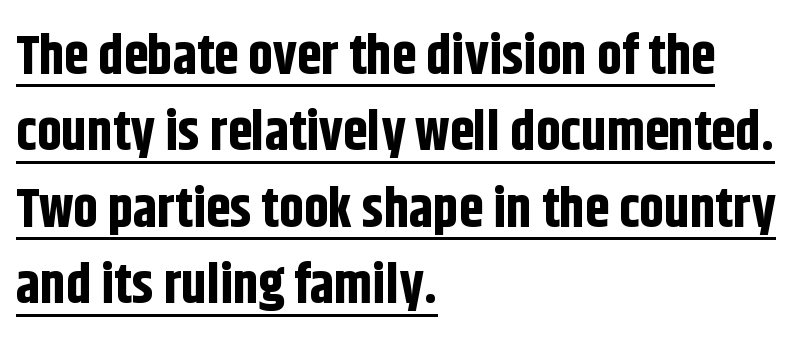
Q: Is the text bold? A: Yes.
Q: Is the text italic (slanted)? A: No, it is upright.
Q: Is the typeface a serif or a sans-serif typeface? A: Sans-serif.
Q: Is the text underlined? A: Yes.
Q: How is the paragraph aligned? A: Left-aligned.
Q: Is the spacing between letters normal or unusually wide? A: Normal.
Q: Is the spacing between lines tight, normal or loose? A: Normal.
Q: Width (condensed, normal, or wide)? A: Condensed.
Q: Stroke contrast? A: Low.
Q: x-height? A: Large.
Q: Monospaced? A: No.
